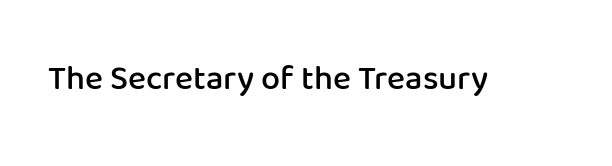
The image shows 34 px semibold sans-serif type, upright; set normal letter spacing, not underlined; low stroke contrast and a medium x-height.
